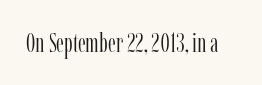
The image shows 27 px text type, upright; set normal letter spacing, not underlined.
